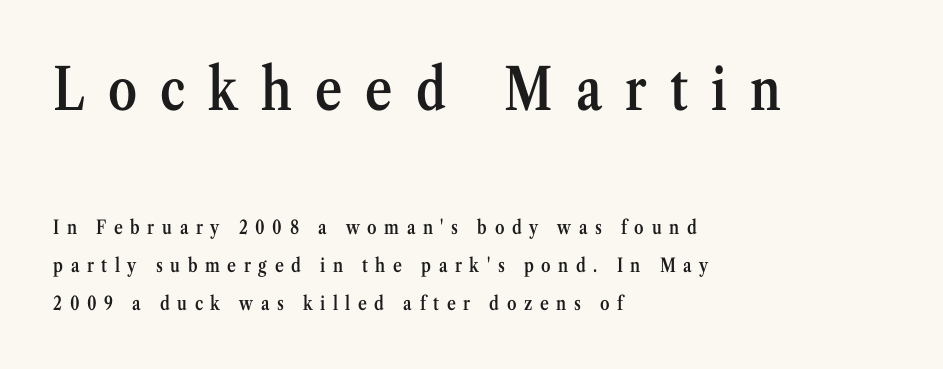
The image shows 58 px semibold, condensed serif type, upright; set left-aligned, loose line spacing (2.0x), unusually wide letter spacing (+0.4 em), not underlined; the first (top) block is 3.05x larger; medium stroke contrast and a medium x-height.
